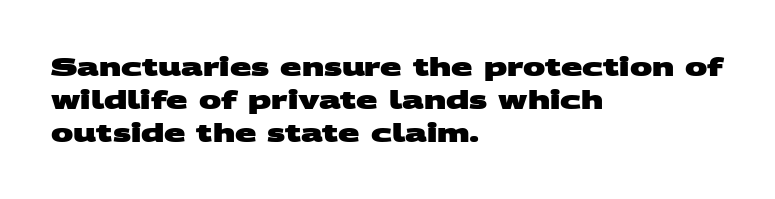
The words here are not underlined. The passage shown is emphatically bold. The line-height multiplier appears to be the usual default. The passage is arranged the way most books set body copy — flush left. No extra tracking has been applied to these lines.
